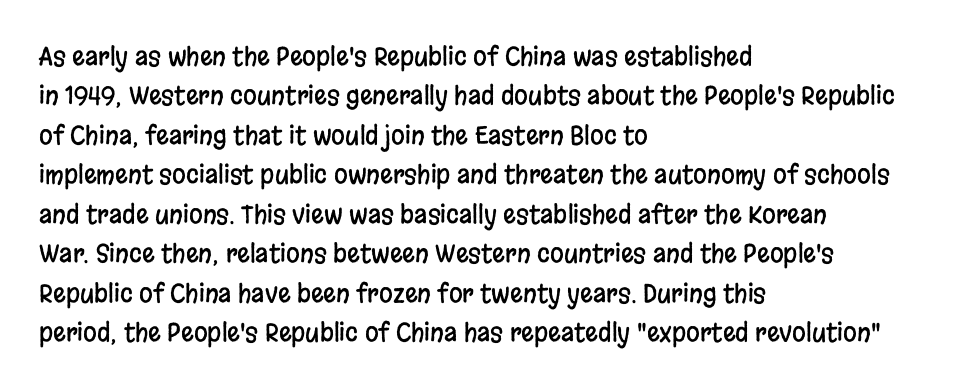
The image shows 25 px text type, upright; set left-aligned, normal line spacing (1.58x), normal letter spacing, not underlined.
